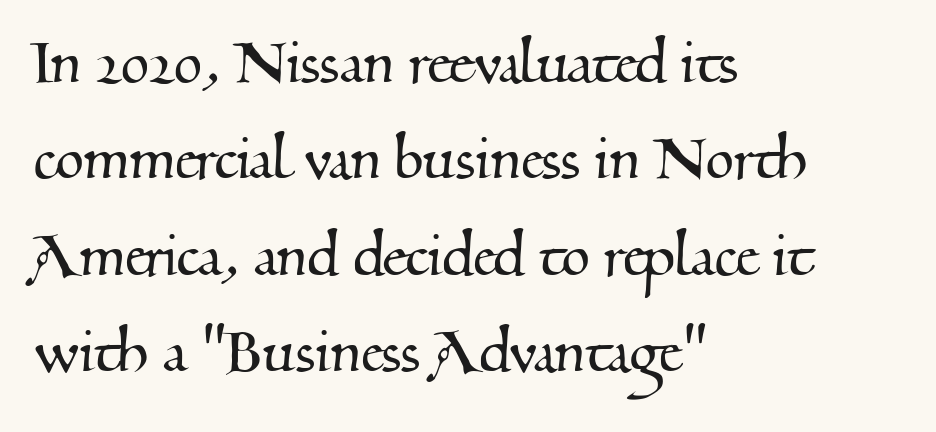
Q: Is the typeface a serif or a sans-serif typeface? A: Serif.
Q: Is the text underlined? A: No.
Q: How is the paragraph aligned? A: Left-aligned.
Q: Is the spacing between letters normal or unusually wide? A: Normal.
Q: Is the spacing between lines tight, normal or loose? A: Normal.
Q: Width (condensed, normal, or wide)? A: Normal.
Q: Stroke contrast? A: Medium.
Q: x-height? A: Small.
Q: Monospaced? A: No.
